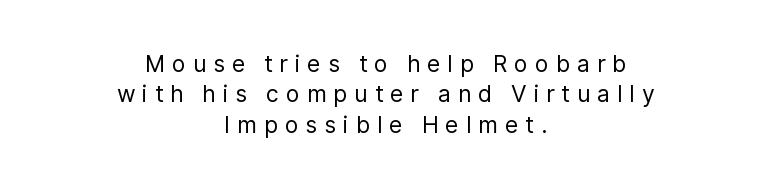
Q: Is the text bold? A: No.
Q: Is the text italic (slanted)? A: No, it is upright.
Q: Is the text underlined? A: No.
Q: How is the paragraph aligned? A: Centered.
Q: Is the spacing between letters normal or unusually wide? A: Unusually wide.
Q: Is the spacing between lines tight, normal or loose? A: Normal.
